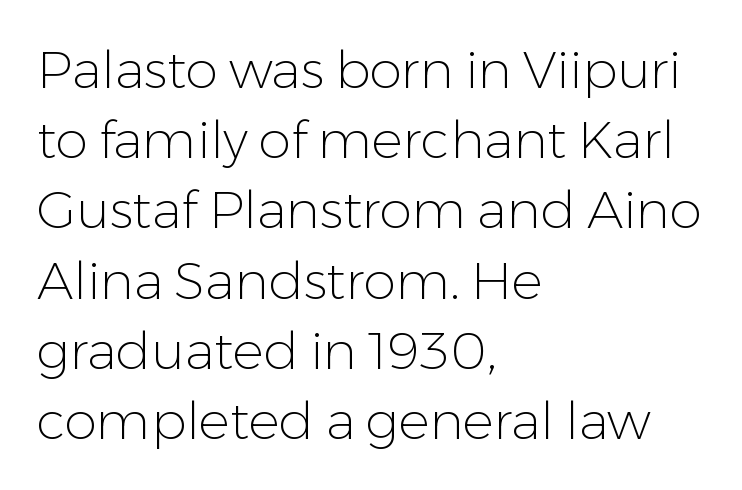
{"serif": "no", "italic": "no", "bold": "no", "weight": "light", "width": "normal", "stroke_contrast": "low", "x_height": "medium", "monospaced": "no", "underline": "no", "align": "left", "line_spacing": "normal", "line_spacing_ratio": 1.35, "letter_spacing": "normal", "letter_spacing_em": 0.0, "glyph_px": 52}
